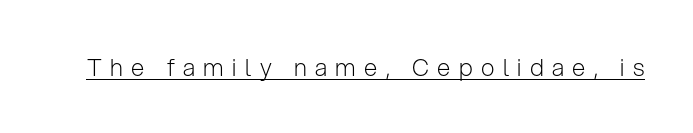
The rendering inserts visible extra space after every character. Ascenders rise straight up at ninety degrees. Underlining? Definitely there. Weight: regular or lighter.
